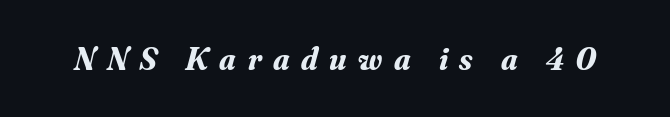
Weight: bold. Characters are canted at an angle relative to the baseline's perpendicular. Observe the wide spacing: letters keep a clear distance from each other. Classification — serif. Bare-footed words on every line. You could not count columns in this text — the font is proportionally spaced.
